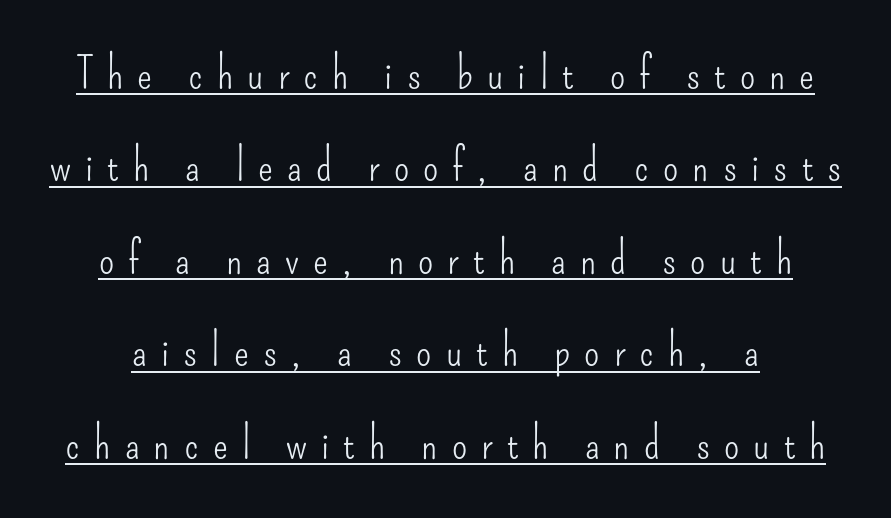
Designer's note — italics off, roman on. Note: no serifs on the glyphs. Is the stroke heavy? The answer is a plain regular-or-lighter. A typesetter would call this proportional, since set widths differ per character.
